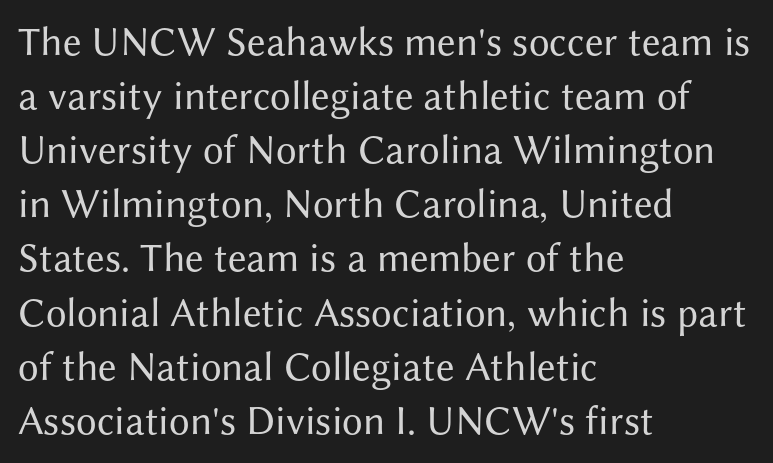
Q: Is the text bold? A: No.
Q: Is the text italic (slanted)? A: No, it is upright.
Q: Is the typeface a serif or a sans-serif typeface? A: Sans-serif.
Q: Is the text underlined? A: No.
Q: How is the paragraph aligned? A: Left-aligned.
Q: Is the spacing between letters normal or unusually wide? A: Normal.
Q: Is the spacing between lines tight, normal or loose? A: Normal.
Q: Width (condensed, normal, or wide)? A: Normal.
Q: Stroke contrast? A: Medium.
Q: x-height? A: Medium.
Q: Monospaced? A: No.
